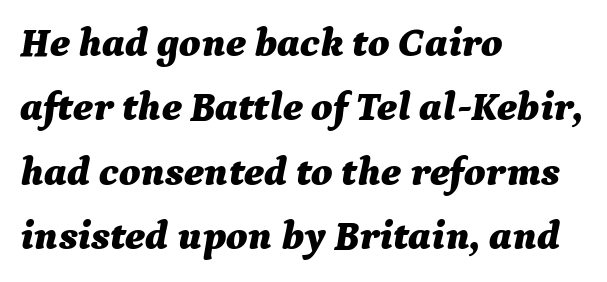
Q: Is the text bold? A: Yes.
Q: Is the text italic (slanted)? A: Yes, it leans right by about 9 degrees.
Q: Is the text underlined? A: No.
Q: How is the paragraph aligned? A: Left-aligned.
Q: Is the spacing between letters normal or unusually wide? A: Normal.
Q: Is the spacing between lines tight, normal or loose? A: Normal.
Q: Width (condensed, normal, or wide)? A: Normal.
Q: Stroke contrast? A: Medium.
Q: x-height? A: Medium.
Q: Monospaced? A: No.
